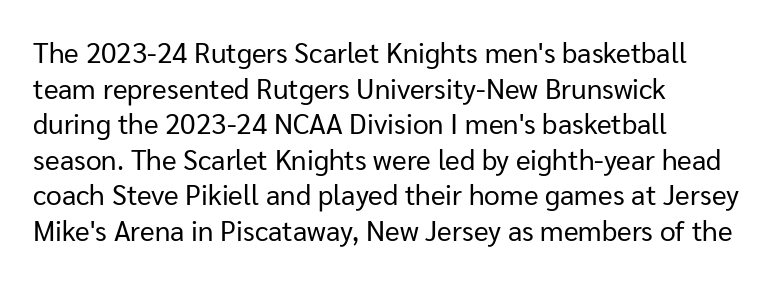
If you drew a ruler down the left edge, every line would touch it. The glyphs in this specimen are sans serif. Every character sits straight up, as roman type does. The gap between lines stays unmarked. Between one letter and the next there's only the usual sliver of space. Is this a fixed-width face? No — the glyphs have proportional, varying widths.
